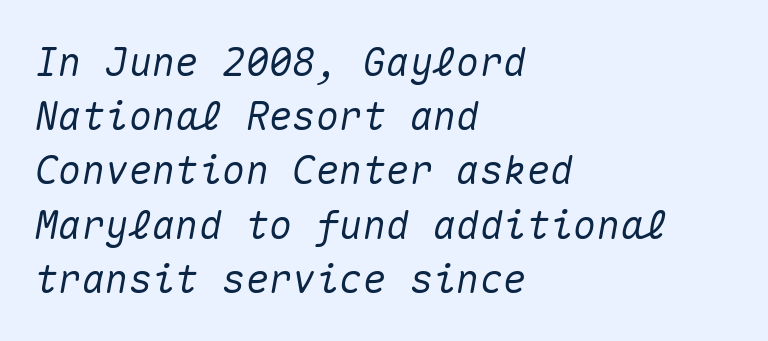
The image shows 39 px text type, italic (leaning right), monospaced; set left-aligned, normal line spacing (1.39x), normal letter spacing, not underlined; medium stroke contrast and a medium x-height.
